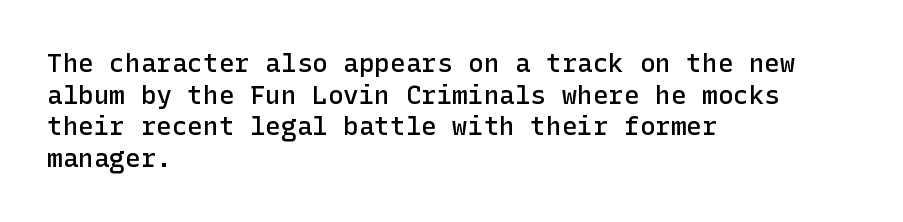
Each row of text sits above clean, open space. Typesetter's note: demi weight, one step under bold. Is the block centered? No — it sits flush against the left margin. Posture: straight, roman, zero tilt. The letterforms sit shoulder to shoulder at normal distance.
